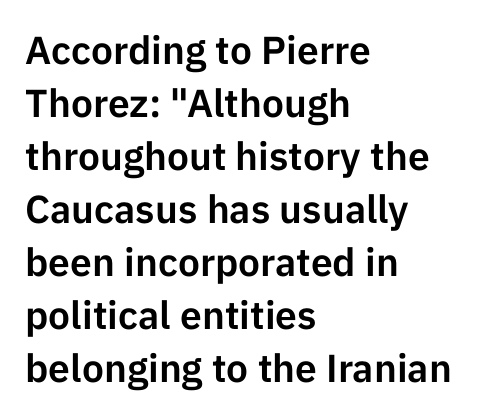
{"serif": "no", "italic": "no", "width": "normal", "stroke_contrast": "low", "x_height": "medium", "monospaced": "no", "underline": "no", "align": "left", "line_spacing": "normal", "line_spacing_ratio": 1.36, "letter_spacing": "normal", "letter_spacing_em": 0.0, "glyph_px": 39}
